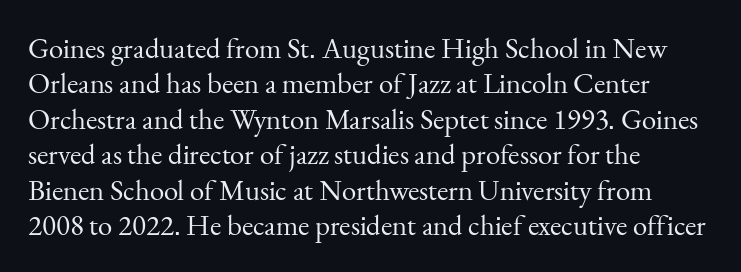
The image shows 29 px regular-weight serif type, upright; set left-aligned, line spacing 1.22x, normal letter spacing, not underlined; medium stroke contrast and a small x-height.
